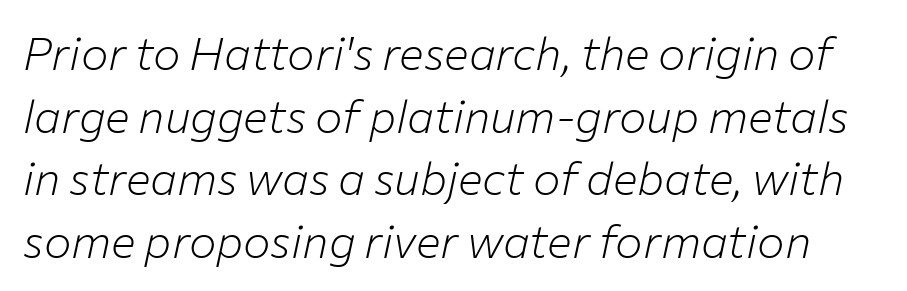
Q: Is the text bold? A: No.
Q: Is the text italic (slanted)? A: Yes, it leans right by about 12 degrees.
Q: Is the text underlined? A: No.
Q: Is the spacing between letters normal or unusually wide? A: Normal.
Q: Is the spacing between lines tight, normal or loose? A: Normal.
Q: Width (condensed, normal, or wide)? A: Normal.
Q: Stroke contrast? A: Low.
Q: x-height? A: Medium.
Q: Monospaced? A: No.
